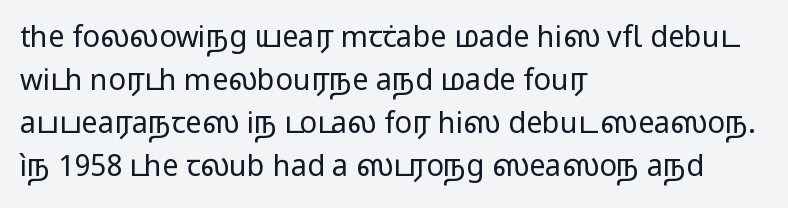
The image shows 29 px regular-weight, wide sans-serif type, upright; set left-aligned, normal line spacing (1.48x), normal letter spacing, not underlined; low stroke contrast and a medium x-height.
